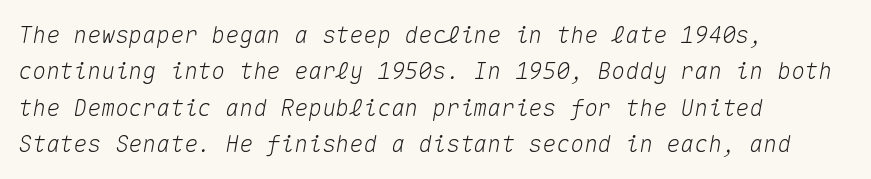
{"italic": "yes", "lean": "right", "slant_degrees": 10, "underline": "no", "align": "left", "line_spacing": "normal", "line_spacing_ratio": 1.58, "letter_spacing": "normal", "letter_spacing_em": 0.0, "glyph_px": 23}
